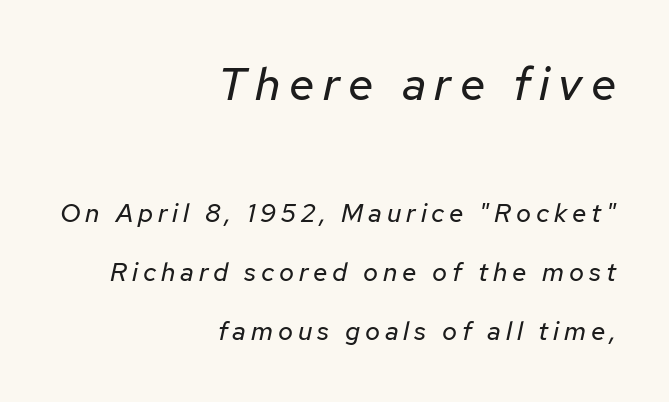
{"italic": "yes", "lean": "right", "slant_degrees": 12, "bold": "no", "weight": "regular", "width": "normal", "stroke_contrast": "low", "x_height": "medium", "monospaced": "no", "underline": "no", "align": "right", "line_spacing": "loose", "line_spacing_ratio": 2.28, "larger_block": "first", "size_ratio": 1.77, "glyph_px": 46}
